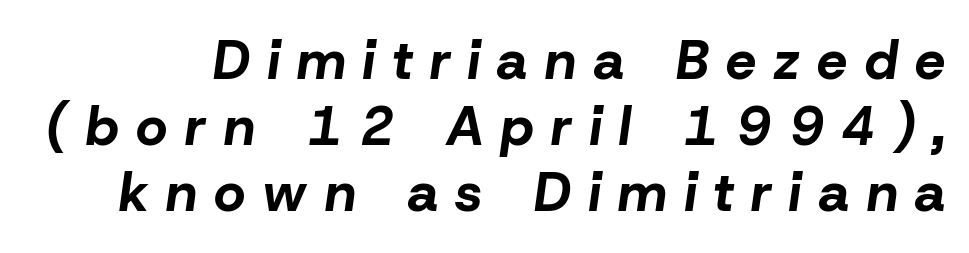
Q: Is the text bold? A: Yes.
Q: Is the text italic (slanted)? A: Yes, it leans right by about 8 degrees.
Q: Is the text underlined? A: No.
Q: Is the spacing between letters normal or unusually wide? A: Unusually wide.
Q: Width (condensed, normal, or wide)? A: Normal.
Q: Stroke contrast? A: Low.
Q: x-height? A: Medium.
Q: Monospaced? A: No.
